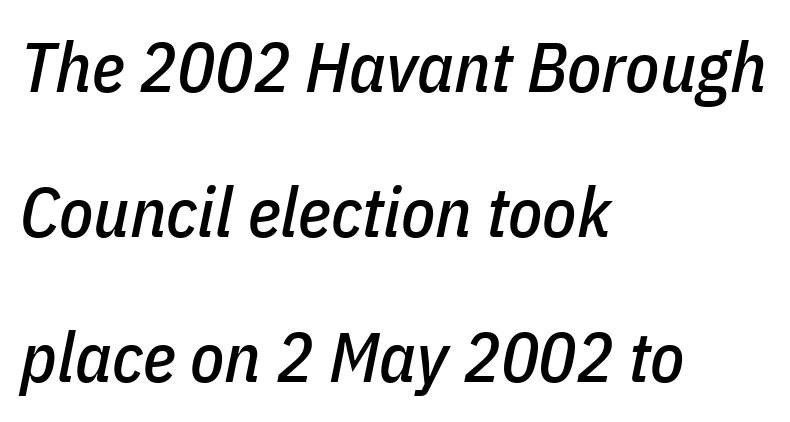
Q: Is the text italic (slanted)? A: Yes, it leans right by about 11 degrees.
Q: Is the text underlined? A: No.
Q: How is the paragraph aligned? A: Left-aligned.
Q: Is the spacing between letters normal or unusually wide? A: Normal.
Q: Is the spacing between lines tight, normal or loose? A: Loose.
Q: Width (condensed, normal, or wide)? A: Condensed.
Q: Stroke contrast? A: Low.
Q: x-height? A: Medium.
Q: Monospaced? A: No.
